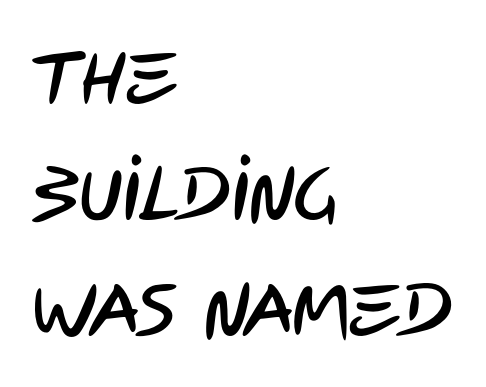
How are the letters spaced? Ordinarily, with no added tracking. The glyphs in this specimen are sans serif. The passage shown is typed in a proportional face where columns would drift. The rendering anchors every line to the left-hand side. Each new line begins a customary step beneath the previous one.
